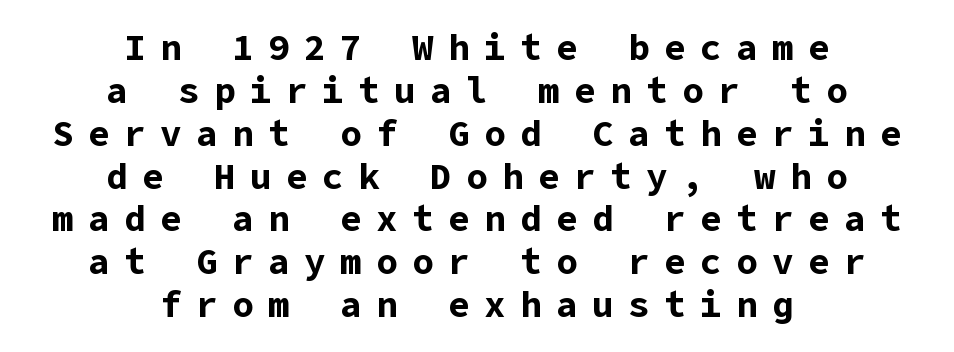
{"serif": "no", "italic": "no", "bold": "yes", "weight": "bold", "width": "normal", "stroke_contrast": "low", "x_height": "medium", "underline": "no", "align": "center", "line_spacing_ratio": 1.19, "letter_spacing": "wide", "letter_spacing_em": 0.4, "glyph_px": 36}
